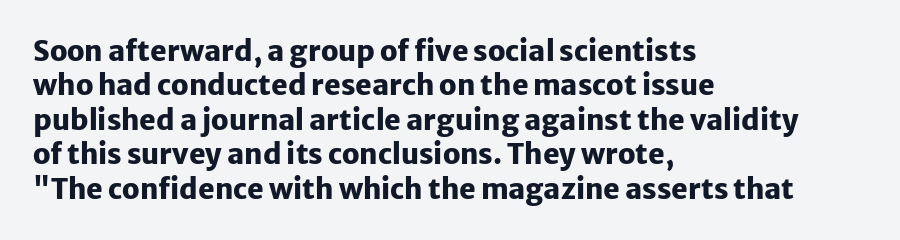
{"serif": "no", "italic": "no", "bold": "yes", "weight": "heavy", "width": "normal", "stroke_contrast": "low", "x_height": "medium", "monospaced": "no", "underline": "no", "align": "left", "line_spacing_ratio": 1.23, "letter_spacing": "normal", "letter_spacing_em": 0.0, "glyph_px": 28}
